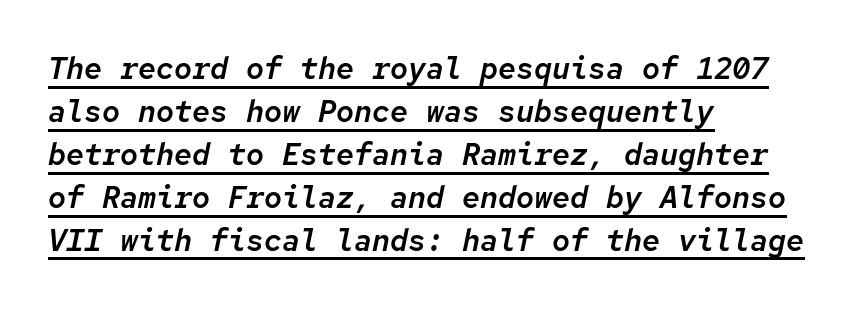
{"italic": "yes", "lean": "right", "slant_degrees": 12, "width": "normal", "stroke_contrast": "low", "x_height": "medium", "monospaced": "yes", "underline": "yes", "align": "left", "line_spacing": "normal", "line_spacing_ratio": 1.43, "letter_spacing": "normal", "letter_spacing_em": 0.0, "glyph_px": 30}
